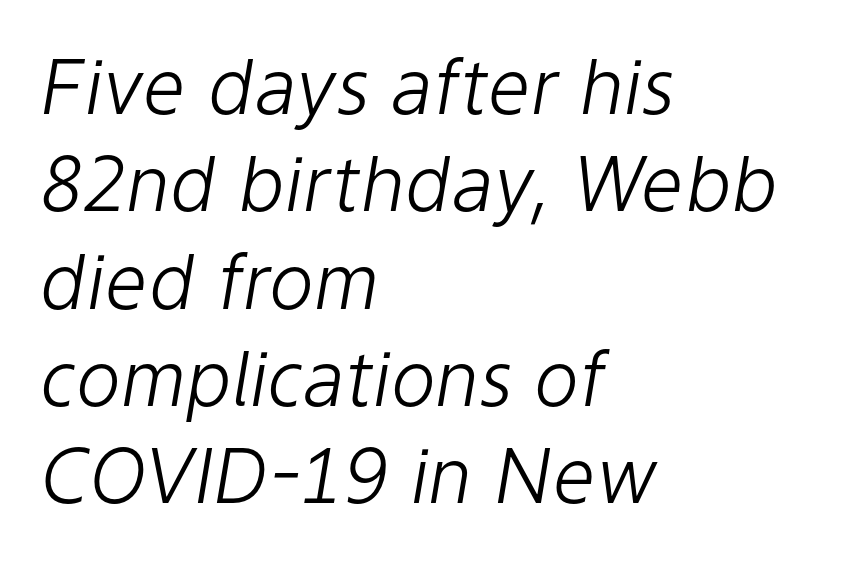
{"italic": "yes", "lean": "right", "slant_degrees": 9, "bold": "no", "weight": "light", "width": "normal", "stroke_contrast": "low", "x_height": "medium", "monospaced": "no", "underline": "no", "align": "left", "line_spacing": "normal", "line_spacing_ratio": 1.28, "letter_spacing": "normal", "letter_spacing_em": 0.0, "glyph_px": 76}
